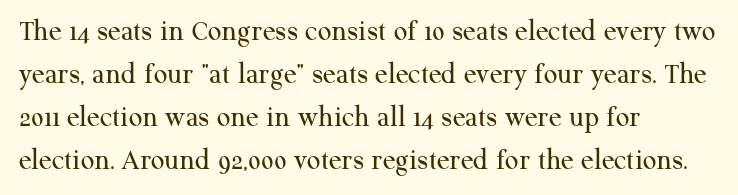
Q: Is the text bold? A: No.
Q: Is the text italic (slanted)? A: No, it is upright.
Q: Is the typeface a serif or a sans-serif typeface? A: Serif.
Q: Is the text underlined? A: No.
Q: How is the paragraph aligned? A: Left-aligned.
Q: Is the spacing between letters normal or unusually wide? A: Normal.
Q: Is the spacing between lines tight, normal or loose? A: Normal.
Q: Width (condensed, normal, or wide)? A: Normal.
Q: Stroke contrast? A: Medium.
Q: x-height? A: Medium.
Q: Monospaced? A: No.
